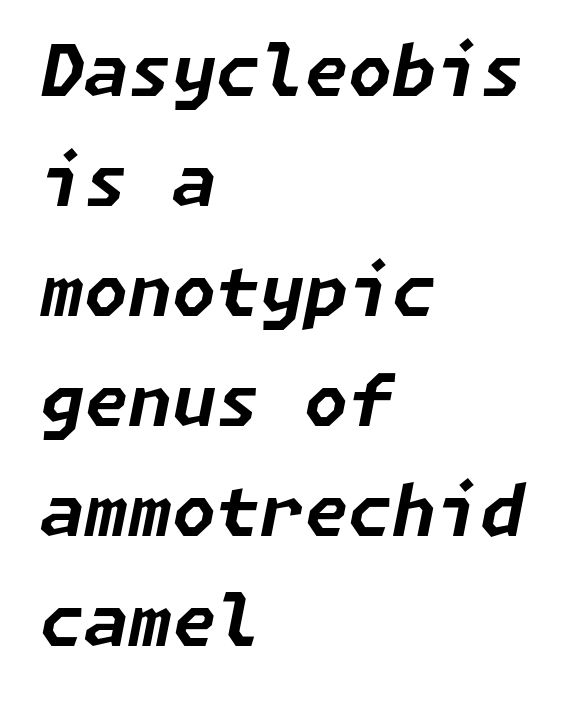
The image shows 71 px bold type, italic (leaning right); set left-aligned, normal line spacing (1.55x), normal letter spacing, not underlined; low stroke contrast and a medium x-height.
